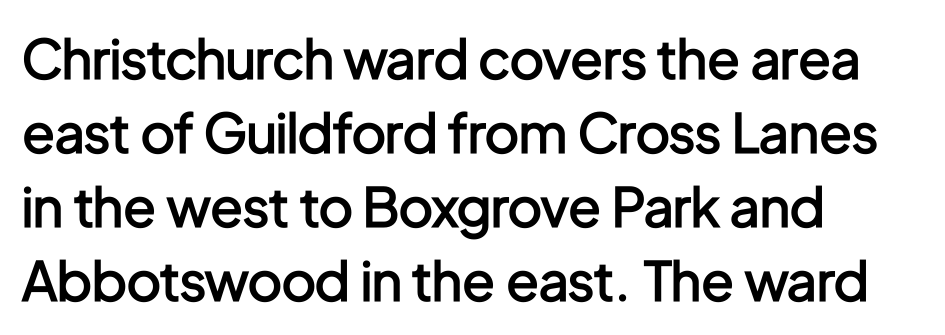
Q: Is the text bold? A: Semi-bold.
Q: Is the text italic (slanted)? A: No, it is upright.
Q: Is the typeface a serif or a sans-serif typeface? A: Sans-serif.
Q: Is the text underlined? A: No.
Q: How is the paragraph aligned? A: Left-aligned.
Q: Is the spacing between letters normal or unusually wide? A: Normal.
Q: Is the spacing between lines tight, normal or loose? A: Normal.
Q: Width (condensed, normal, or wide)? A: Condensed.
Q: Stroke contrast? A: Low.
Q: x-height? A: Medium.
Q: Monospaced? A: No.
